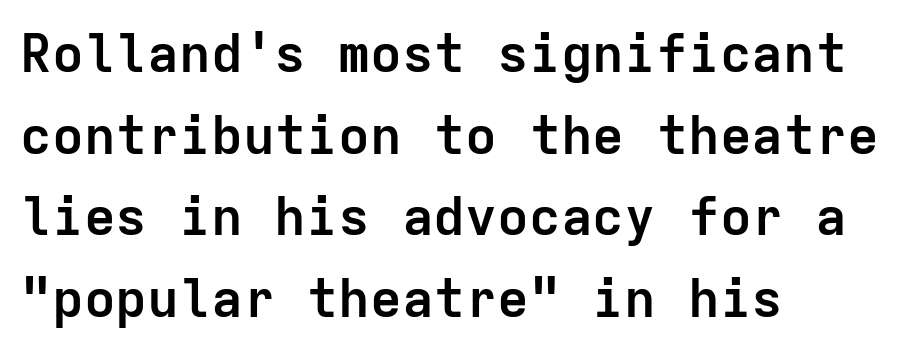
Q: Is the text bold? A: Yes.
Q: Is the text italic (slanted)? A: No, it is upright.
Q: Is the typeface a serif or a sans-serif typeface? A: Sans-serif.
Q: Is the text underlined? A: No.
Q: How is the paragraph aligned? A: Left-aligned.
Q: Is the spacing between letters normal or unusually wide? A: Normal.
Q: Is the spacing between lines tight, normal or loose? A: Normal.
Q: Width (condensed, normal, or wide)? A: Normal.
Q: Stroke contrast? A: Low.
Q: x-height? A: Medium.
Q: Monospaced? A: Yes.
